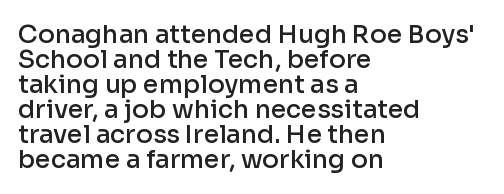
{"italic": "no", "bold": "semi", "underline": "no", "align": "left", "line_spacing": "tight", "line_spacing_ratio": 1.0, "letter_spacing": "normal", "letter_spacing_em": 0.0, "glyph_px": 25}
